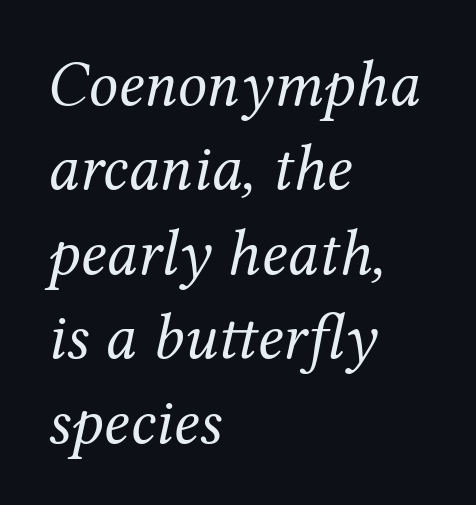
{"serif": "yes", "italic": "yes", "lean": "right", "slant_degrees": 12, "bold": "no", "weight": "regular", "width": "normal", "stroke_contrast": "medium", "x_height": "medium", "monospaced": "no", "underline": "no", "align": "left", "line_spacing": "normal", "line_spacing_ratio": 1.3, "letter_spacing": "normal", "letter_spacing_em": 0.0, "glyph_px": 65}
